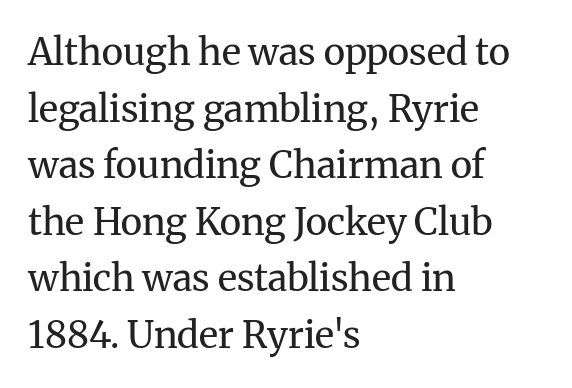
Q: Is the text bold? A: No.
Q: Is the text italic (slanted)? A: No, it is upright.
Q: Is the typeface a serif or a sans-serif typeface? A: Serif.
Q: Is the text underlined? A: No.
Q: How is the paragraph aligned? A: Left-aligned.
Q: Is the spacing between letters normal or unusually wide? A: Normal.
Q: Is the spacing between lines tight, normal or loose? A: Normal.
Q: Width (condensed, normal, or wide)? A: Normal.
Q: Stroke contrast? A: Medium.
Q: x-height? A: Medium.
Q: Monospaced? A: No.
